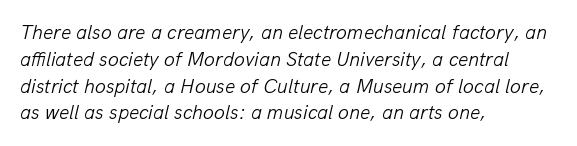
This rendering features lettering with no underline. Nothing unusual about the tracking: characters are spaced as the font intends. No extra ink here — the face is not bold. The text carries the slant typical of an italic or oblique font. The passage is arranged the way most books set body copy — flush left.
